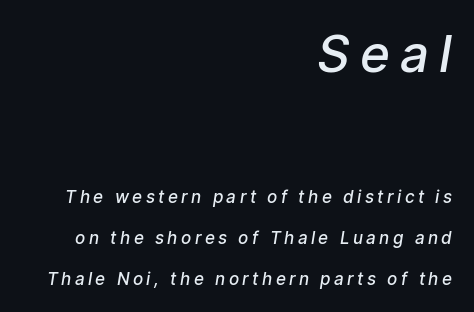
{"serif": "no", "bold": "semi", "weight": "semibold", "width": "normal", "stroke_contrast": "low", "x_height": "medium", "monospaced": "no", "underline": "no", "align": "right", "line_spacing": "loose", "line_spacing_ratio": 2.41, "letter_spacing": "wide", "letter_spacing_em": 0.2, "larger_block": "first", "size_ratio": 3.0, "glyph_px": 51}
